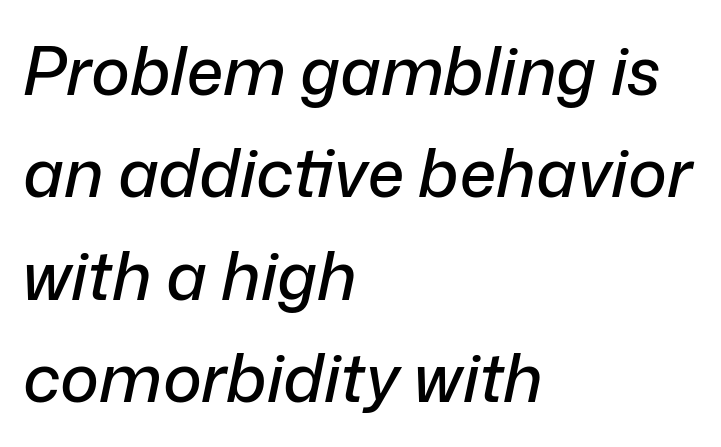
Compared with typical body copy, the letter spacing here is the same. The text block is weighted toward the left margin, trailing off unevenly rightward. What's the leading like? Ordinary, nothing unusual. Note the varied advance widths — an 'i' is clearly narrower than an 'm'. The baseline area is clear. Designer's note — italics engaged.
